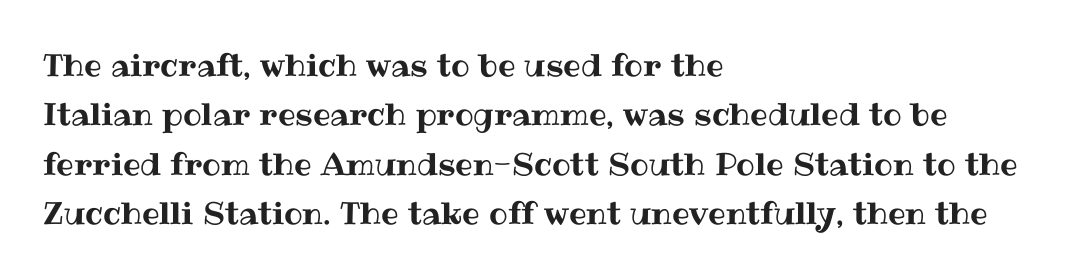
{"italic": "no", "width": "normal", "stroke_contrast": "medium", "x_height": "medium", "monospaced": "no", "underline": "no", "align": "left", "line_spacing": "normal", "line_spacing_ratio": 1.59, "letter_spacing": "normal", "letter_spacing_em": 0.0, "glyph_px": 31}
